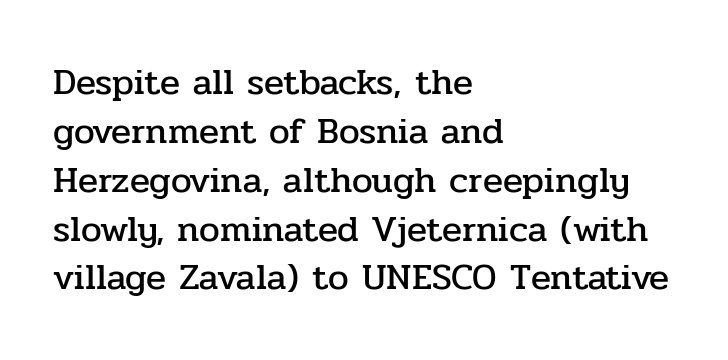
Summary of vertical rhythm: regular, with standard interline spacing. Are there feet on the stems? There are — it's a serif. Letters rest on an invisible, unmarked baseline. The rendering keeps characters at their native spacing. Nope, not italic — everything's standing straight. These lines stack with their left ends in a neat column.
